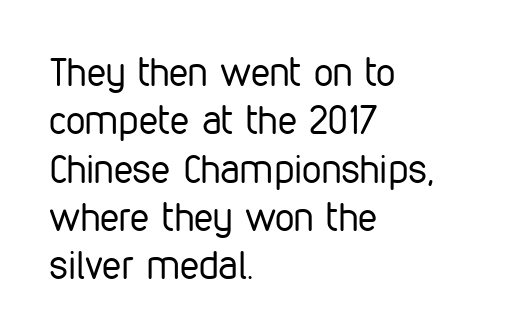
The image shows 39 px regular-weight, condensed sans-serif type, upright; set left-aligned, line spacing 1.24x, normal letter spacing, not underlined; low stroke contrast and a medium x-height.
